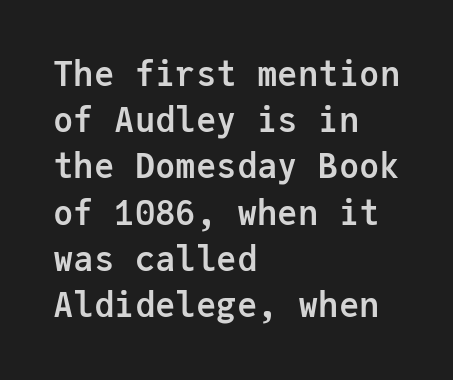
One-word summary of the alignment: left. The type sits square on the baseline with zero lean. You could call the tracking neutral — neither tight nor loose. Each letter, wide or thin by design, is forced into the same width here.
